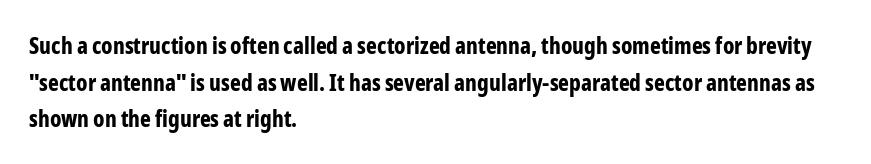
{"italic": "no", "bold": "yes", "underline": "no", "align": "left", "line_spacing": "normal", "line_spacing_ratio": 1.59, "letter_spacing": "normal", "letter_spacing_em": 0.0, "glyph_px": 23}
